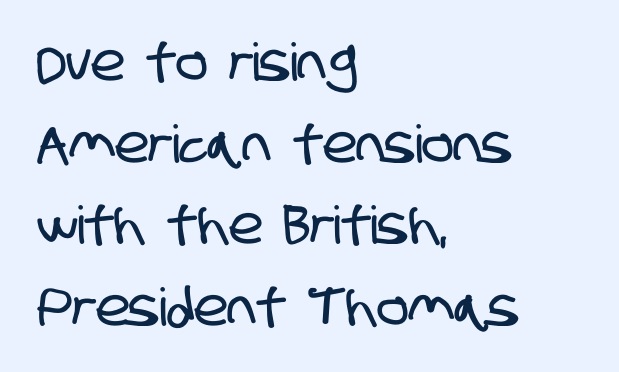
Regarding serifs, this sample does without them. Glyph-to-glyph distance matches everyday printed text. Rows of type keep a routine distance in the vertical direction. Just letters on the line, the space beneath them empty.
